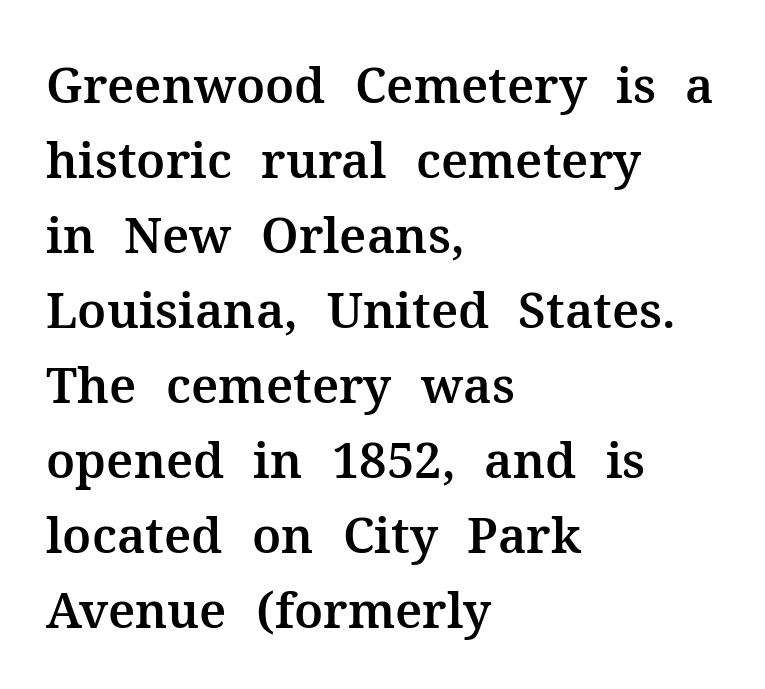
{"serif": "yes", "italic": "no", "width": "normal", "stroke_contrast": "medium", "x_height": "medium", "monospaced": "no", "underline": "no", "align": "left", "line_spacing": "normal", "line_spacing_ratio": 1.53, "letter_spacing": "normal", "letter_spacing_em": 0.0, "glyph_px": 49}
